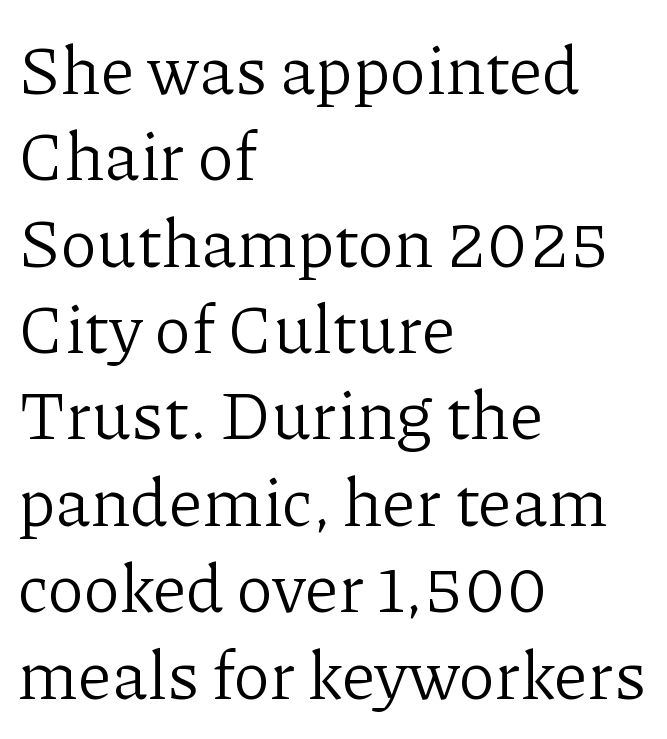
The image shows 68 px light serif type, upright; set left-aligned, normal line spacing (1.27x), normal letter spacing, not underlined; low stroke contrast and a medium x-height.
